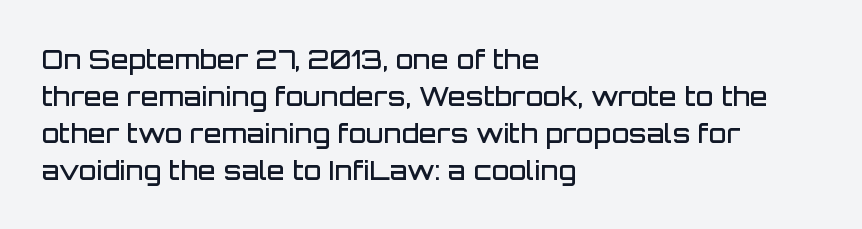
The image shows 26 px text type, upright; set left-aligned, normal line spacing (1.42x), normal letter spacing, not underlined.
